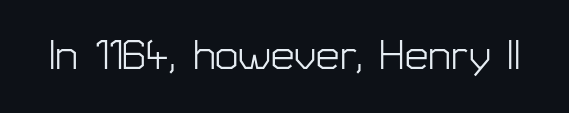
{"serif": "no", "italic": "no", "bold": "no", "weight": "light", "width": "normal", "stroke_contrast": "low", "x_height": "medium", "monospaced": "no", "underline": "no", "letter_spacing": "normal", "letter_spacing_em": 0.0, "glyph_px": 42}
